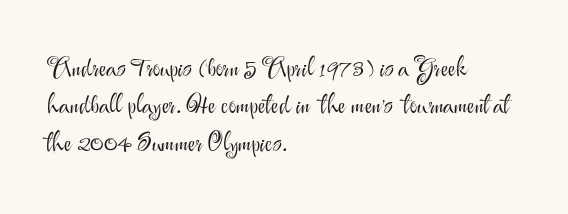
Is the letter spacing exaggerated? No — it looks like the ordinary default. This block has exactly the height ordinary leading produces. Weight: not bold — regular or lighter.
